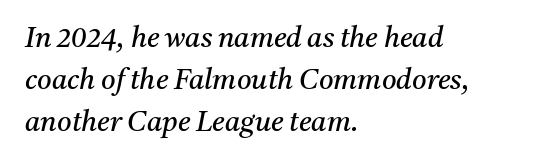
Q: Is the text bold? A: No.
Q: Is the text italic (slanted)? A: Yes, it leans right by about 11 degrees.
Q: Is the typeface a serif or a sans-serif typeface? A: Serif.
Q: Is the text underlined? A: No.
Q: How is the paragraph aligned? A: Left-aligned.
Q: Is the spacing between letters normal or unusually wide? A: Normal.
Q: Is the spacing between lines tight, normal or loose? A: Normal.
Q: Width (condensed, normal, or wide)? A: Normal.
Q: Stroke contrast? A: Medium.
Q: x-height? A: Medium.
Q: Monospaced? A: No.
